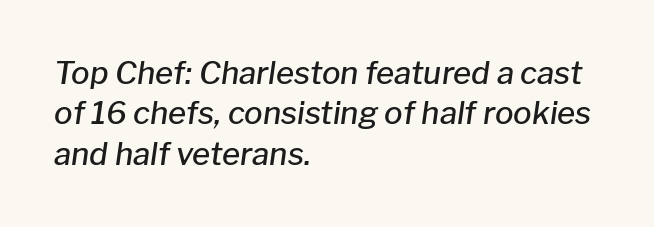
Q: Is the text bold? A: Semi-bold.
Q: Is the text italic (slanted)? A: Yes, it leans right by about 8 degrees.
Q: Is the text underlined? A: No.
Q: How is the paragraph aligned? A: Left-aligned.
Q: Is the spacing between letters normal or unusually wide? A: Normal.
Q: Is the spacing between lines tight, normal or loose? A: Normal.
Q: Width (condensed, normal, or wide)? A: Normal.
Q: Stroke contrast? A: Low.
Q: x-height? A: Medium.
Q: Monospaced? A: No.
